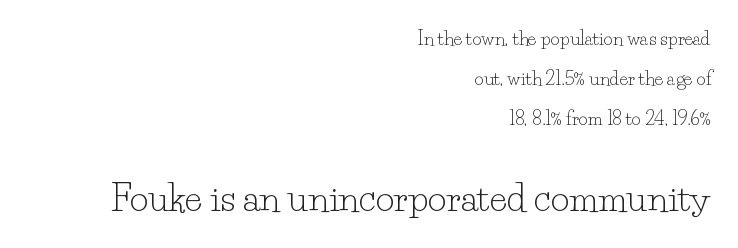
Q: Is the text bold? A: No.
Q: Is the text italic (slanted)? A: No, it is upright.
Q: Is the typeface a serif or a sans-serif typeface? A: Serif.
Q: Is the text underlined? A: No.
Q: How is the paragraph aligned? A: Right-aligned.
Q: Is the spacing between letters normal or unusually wide? A: Normal.
Q: Is the spacing between lines tight, normal or loose? A: Loose.
Q: Which block of text is set in a larger size, the first (top) or the second (bottom)? A: The second (bottom) one.
Q: Width (condensed, normal, or wide)? A: Normal.
Q: Stroke contrast? A: Low.
Q: x-height? A: Small.
Q: Monospaced? A: No.
